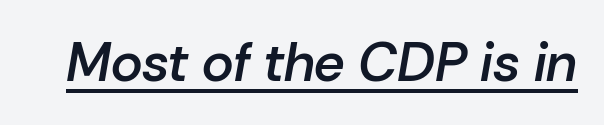
The image shows 54 px semibold type, italic (leaning right); set normal letter spacing, underlined; low stroke contrast and a medium x-height.
